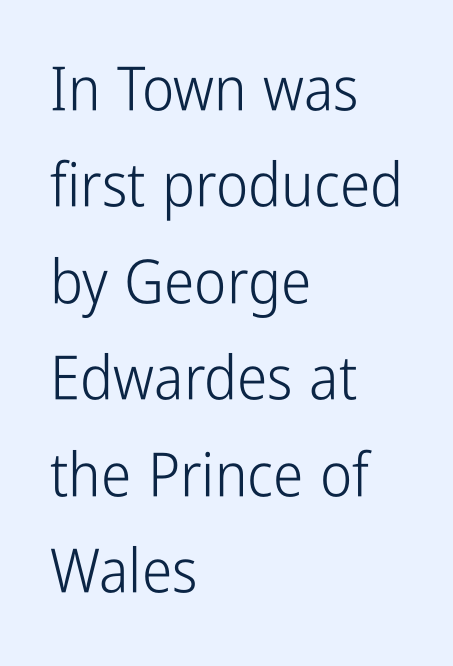
Q: Is the text bold? A: No.
Q: Is the text italic (slanted)? A: No, it is upright.
Q: Is the typeface a serif or a sans-serif typeface? A: Sans-serif.
Q: Is the text underlined? A: No.
Q: How is the paragraph aligned? A: Left-aligned.
Q: Is the spacing between letters normal or unusually wide? A: Normal.
Q: Is the spacing between lines tight, normal or loose? A: Normal.
Q: Width (condensed, normal, or wide)? A: Condensed.
Q: Stroke contrast? A: Low.
Q: x-height? A: Medium.
Q: Monospaced? A: No.
